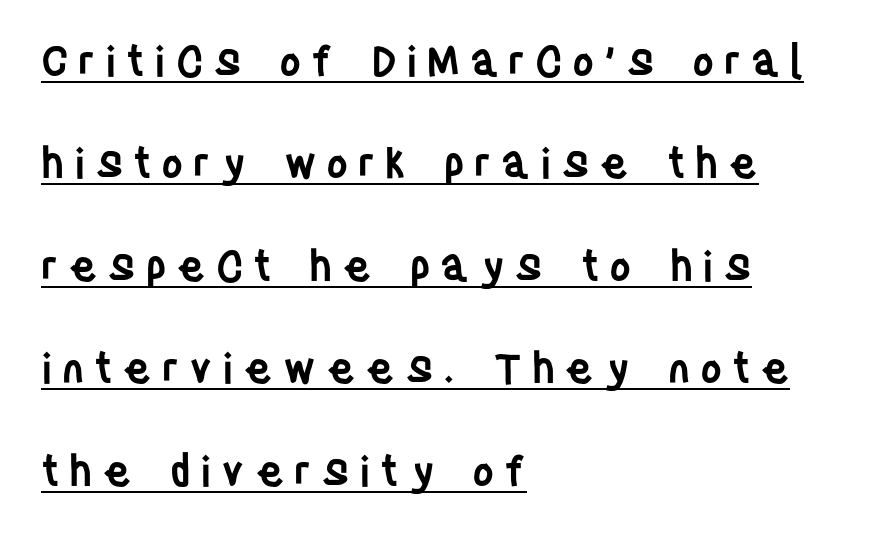
{"serif": "no", "italic": "no", "bold": "semi", "weight": "semibold", "width": "condensed", "stroke_contrast": "low", "x_height": "large", "monospaced": "no", "underline": "yes", "align": "left", "line_spacing": "loose", "line_spacing_ratio": 2.44, "letter_spacing": "wide", "letter_spacing_em": 0.23, "glyph_px": 42}
